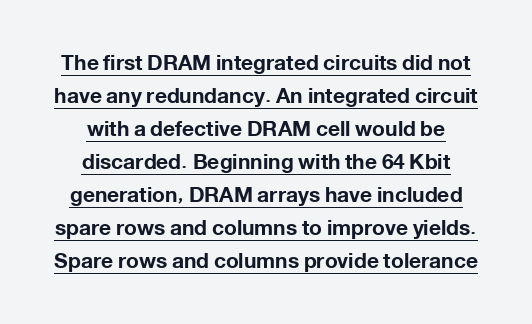
The image shows 21 px bold type, upright; set centered, normal line spacing (1.57x), normal letter spacing, underlined.
